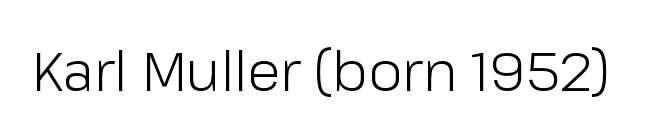
Think of a printed novel: that variable character pitch is what you see here. The typesetting does not lean heavy: it is not bold. A sans-serif font was chosen for this passage. Rendered with straight, roman letterforms. Caption: standard tracking, unaltered.
